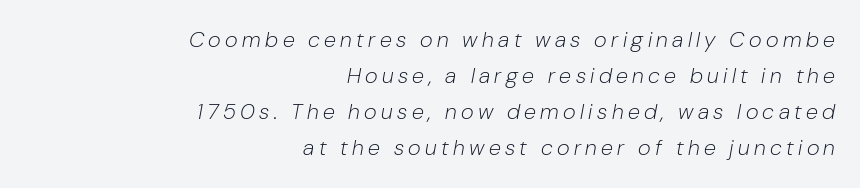
{"italic": "yes", "lean": "right", "slant_degrees": 10, "bold": "no", "underline": "no", "align": "right", "line_spacing": "normal", "line_spacing_ratio": 1.64, "letter_spacing": "wide", "letter_spacing_em": 0.2, "glyph_px": 22}
